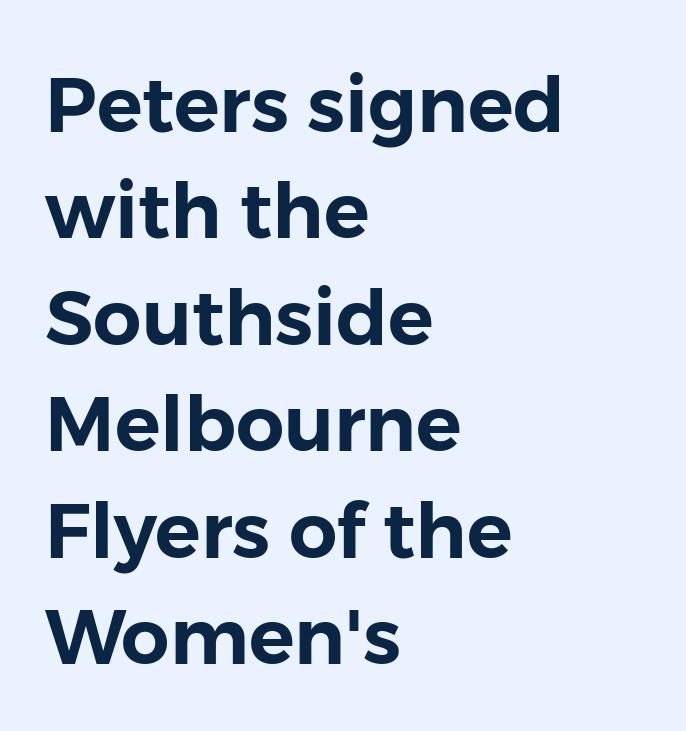
Q: Is the text italic (slanted)? A: No, it is upright.
Q: Is the typeface a serif or a sans-serif typeface? A: Sans-serif.
Q: Is the text underlined? A: No.
Q: How is the paragraph aligned? A: Left-aligned.
Q: Is the spacing between letters normal or unusually wide? A: Normal.
Q: Is the spacing between lines tight, normal or loose? A: Normal.
Q: Width (condensed, normal, or wide)? A: Normal.
Q: Stroke contrast? A: Low.
Q: x-height? A: Medium.
Q: Monospaced? A: No.
